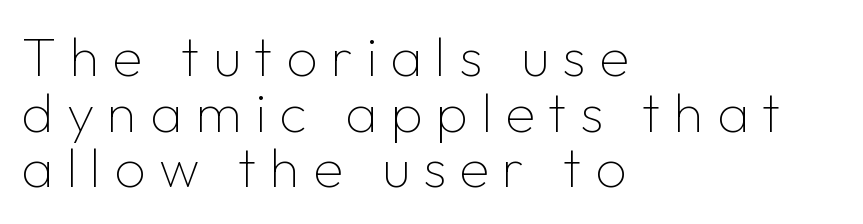
Q: Is the text bold? A: No.
Q: Is the text italic (slanted)? A: No, it is upright.
Q: Is the typeface a serif or a sans-serif typeface? A: Sans-serif.
Q: Is the text underlined? A: No.
Q: How is the paragraph aligned? A: Left-aligned.
Q: Is the spacing between letters normal or unusually wide? A: Unusually wide.
Q: Is the spacing between lines tight, normal or loose? A: Tight.
Q: Width (condensed, normal, or wide)? A: Normal.
Q: Stroke contrast? A: Low.
Q: x-height? A: Medium.
Q: Monospaced? A: No.
